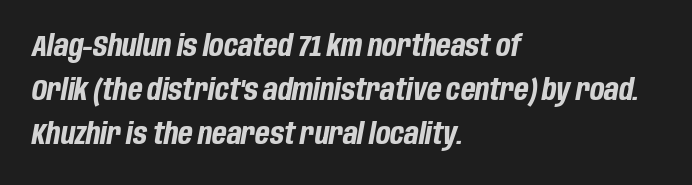
{"italic": "yes", "lean": "right", "slant_degrees": 10, "bold": "yes", "weight": "bold", "width": "condensed", "stroke_contrast": "low", "x_height": "large", "monospaced": "no", "underline": "no", "align": "left", "line_spacing": "normal", "line_spacing_ratio": 1.47, "letter_spacing": "normal", "letter_spacing_em": 0.0, "glyph_px": 30}
